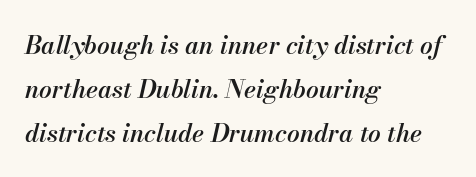
Typeset ragged right — the left edge is the straight one. The strip under each line holds only bare page. Typographic density is moderately raised because the face is semibold. You can tell it's italic because the verticals aren't actually vertical.
